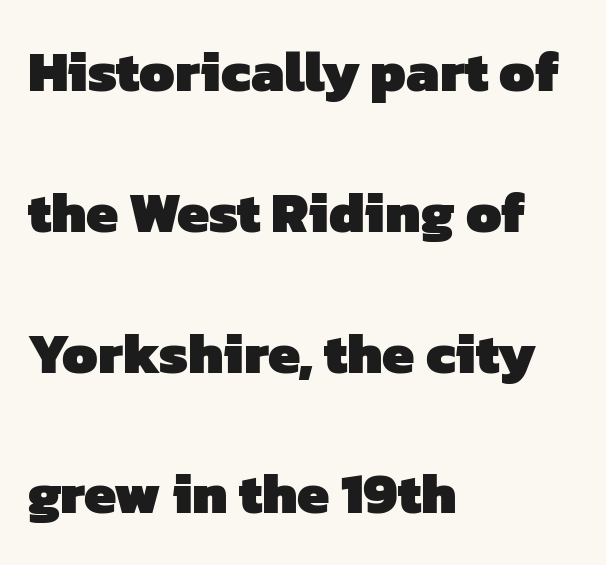
Notice the wide empty band between every row — that's loose leading. Regarding serifs, this sample does without them. Looks like regular typesetting: each glyph gets only the width it needs. The paragraph has a hard left edge and a soft right edge. The typesetting leans heavy: a genuine bold. What stands out about the letter spacing? Nothing — it is the standard amount.
